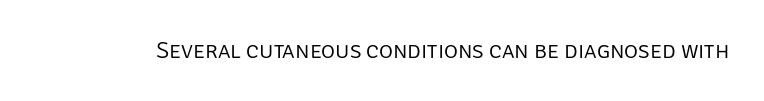
{"italic": "no", "bold": "no", "underline": "no", "letter_spacing": "normal", "letter_spacing_em": 0.0, "glyph_px": 24}
